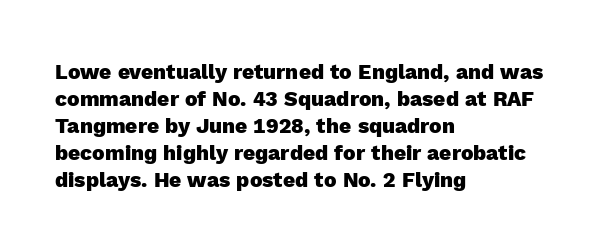
{"italic": "no", "bold": "yes", "underline": "no", "align": "left", "line_spacing": "normal", "line_spacing_ratio": 1.29, "letter_spacing": "normal", "letter_spacing_em": 0.0, "glyph_px": 21}
